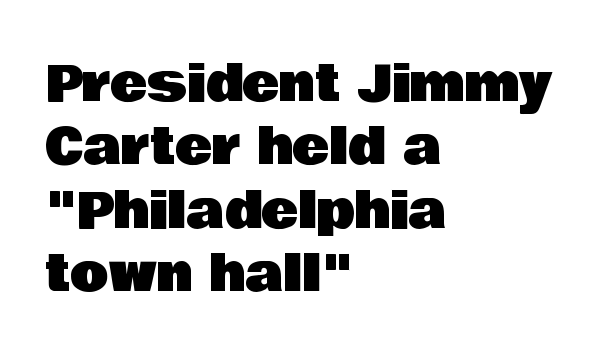
The image shows 50 px sans-serif type, upright; set left-aligned, normal line spacing (1.27x), normal letter spacing, not underlined; low stroke contrast and a large x-height.
